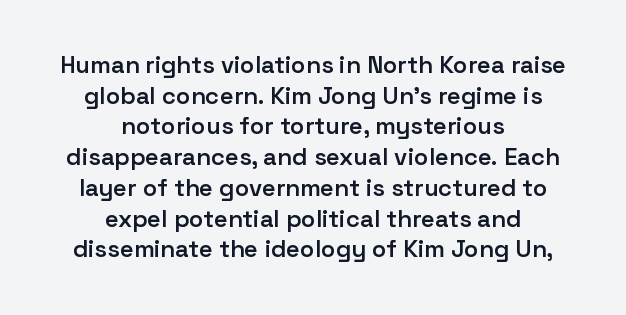
Q: Is the text bold? A: Semi-bold.
Q: Is the text italic (slanted)? A: No, it is upright.
Q: Is the text underlined? A: No.
Q: How is the paragraph aligned? A: Centered.
Q: Is the spacing between letters normal or unusually wide? A: Normal.
Q: Is the spacing between lines tight, normal or loose? A: Normal.
